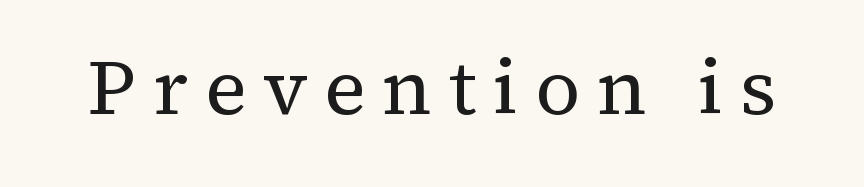
Q: Is the text bold? A: No.
Q: Is the text italic (slanted)? A: No, it is upright.
Q: Is the typeface a serif or a sans-serif typeface? A: Serif.
Q: Is the text underlined? A: No.
Q: Is the spacing between letters normal or unusually wide? A: Unusually wide.
Q: Width (condensed, normal, or wide)? A: Normal.
Q: Stroke contrast? A: Medium.
Q: x-height? A: Medium.
Q: Monospaced? A: No.
